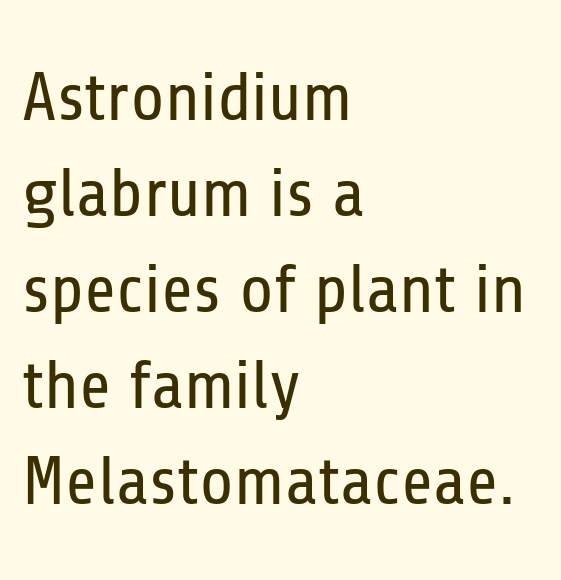
{"serif": "no", "italic": "no", "bold": "no", "weight": "regular", "width": "condensed", "stroke_contrast": "low", "x_height": "medium", "monospaced": "no", "underline": "no", "align": "left", "line_spacing": "normal", "line_spacing_ratio": 1.39, "letter_spacing": "normal", "letter_spacing_em": 0.0, "glyph_px": 69}
